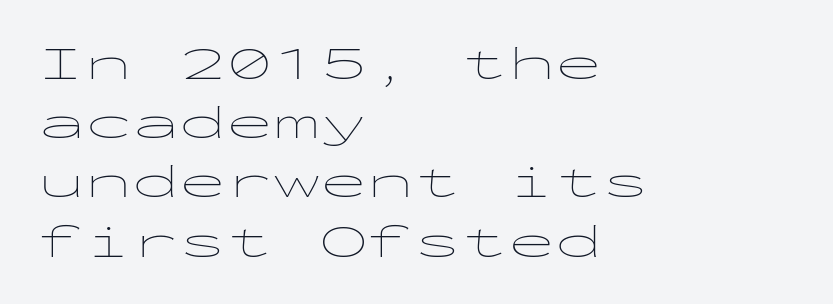
The image shows 47 px thin, wide sans-serif type, upright, monospaced; set left-aligned, normal line spacing (1.26x), normal letter spacing, not underlined; low stroke contrast and a medium x-height.
